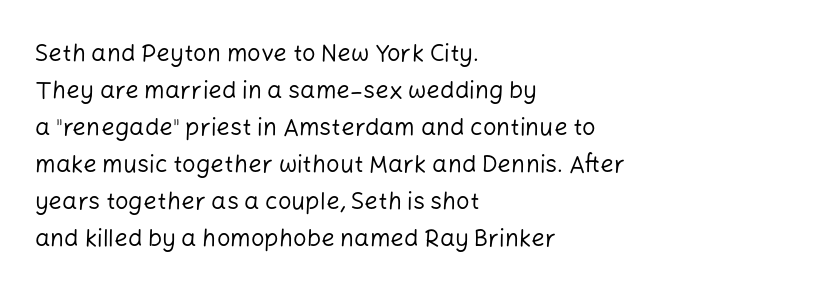
The image shows 24 px text type, upright; set left-aligned, normal line spacing (1.54x), normal letter spacing, not underlined.
